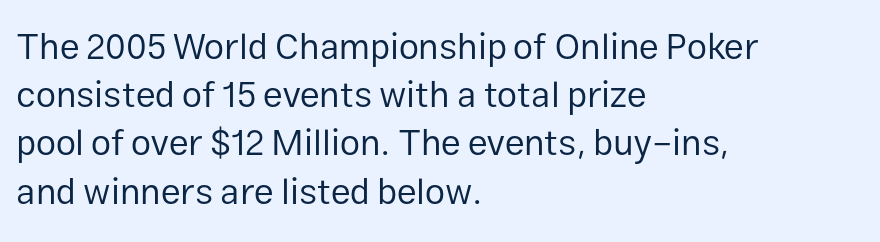
The image shows 36 px regular-weight sans-serif type, upright; set left-aligned, normal line spacing (1.34x), normal letter spacing, not underlined; low stroke contrast and a medium x-height.
